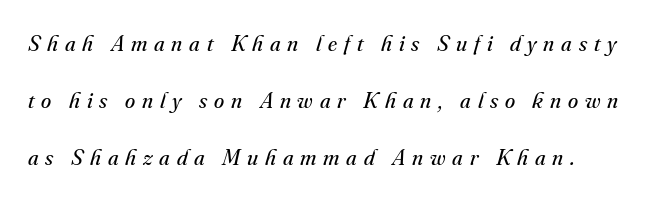
Honestly, the rows look like they've been pulled way apart. An italicized treatment has been applied to the whole sample. Vertical stems look standard width or narrower in stroke. Has an underline been added? It has not. Look at the tracking — it's clearly loosened, letters drifting apart.
